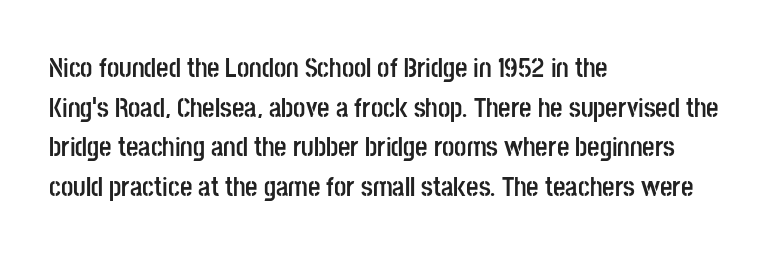
Q: Is the text bold? A: Yes.
Q: Is the text italic (slanted)? A: No, it is upright.
Q: Is the text underlined? A: No.
Q: How is the paragraph aligned? A: Left-aligned.
Q: Is the spacing between letters normal or unusually wide? A: Normal.
Q: Is the spacing between lines tight, normal or loose? A: Normal.
